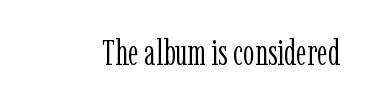
Rendered with straight, roman letterforms. This rendering leaves character spacing at its baseline value. Do the characters align in a grid? No, the font is proportional. Heft: none added — not bold.
